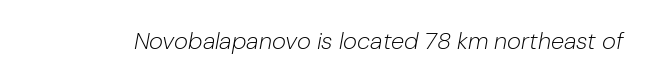
Q: Is the text bold? A: No.
Q: Is the text italic (slanted)? A: Yes, it leans right by about 10 degrees.
Q: Is the text underlined? A: No.
Q: Is the spacing between letters normal or unusually wide? A: Normal.
